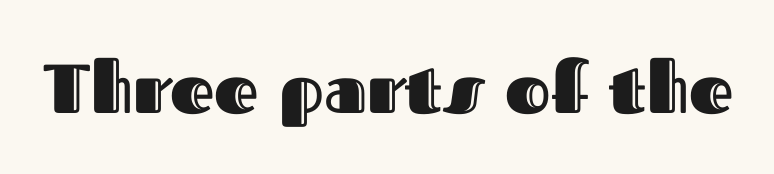
The image shows 69 px text type, upright; set normal letter spacing, not underlined; a medium x-height.
